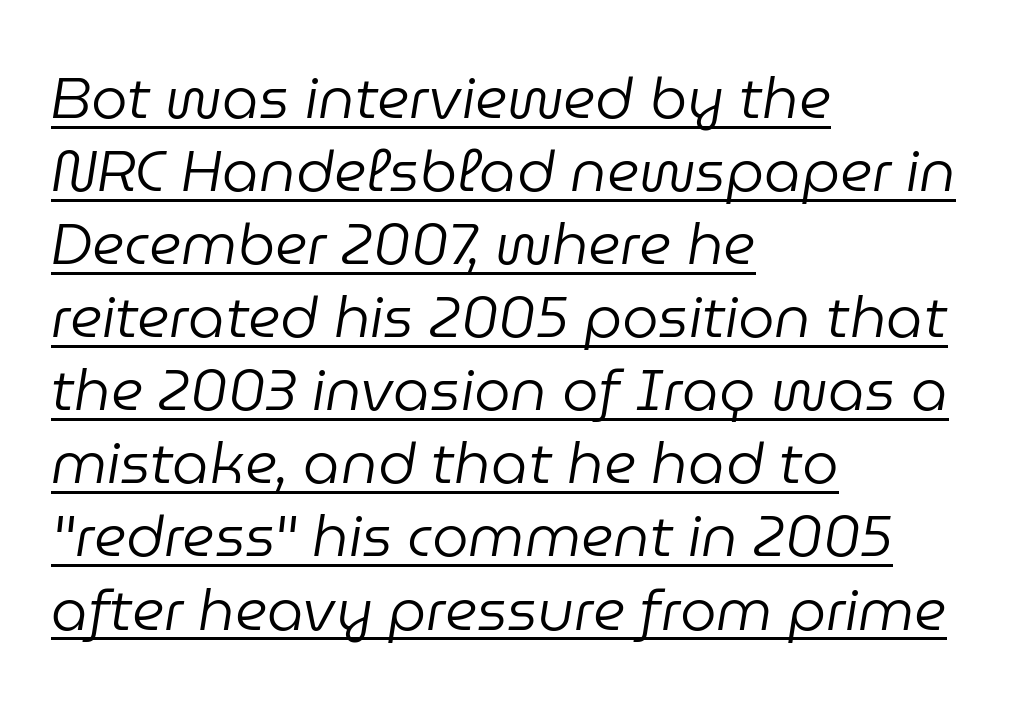
The image shows 58 px regular-weight type, italic (leaning right); set left-aligned, normal line spacing (1.26x), normal letter spacing, underlined; low stroke contrast and a medium x-height.
